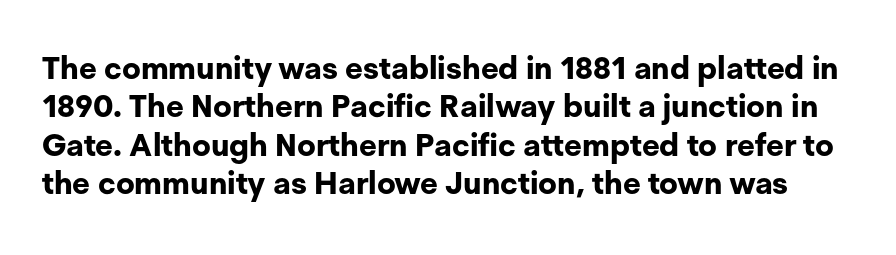
{"serif": "no", "italic": "no", "bold": "yes", "weight": "bold", "width": "normal", "stroke_contrast": "low", "x_height": "medium", "monospaced": "no", "underline": "no", "line_spacing_ratio": 1.24, "letter_spacing": "normal", "letter_spacing_em": 0.0, "glyph_px": 31}
